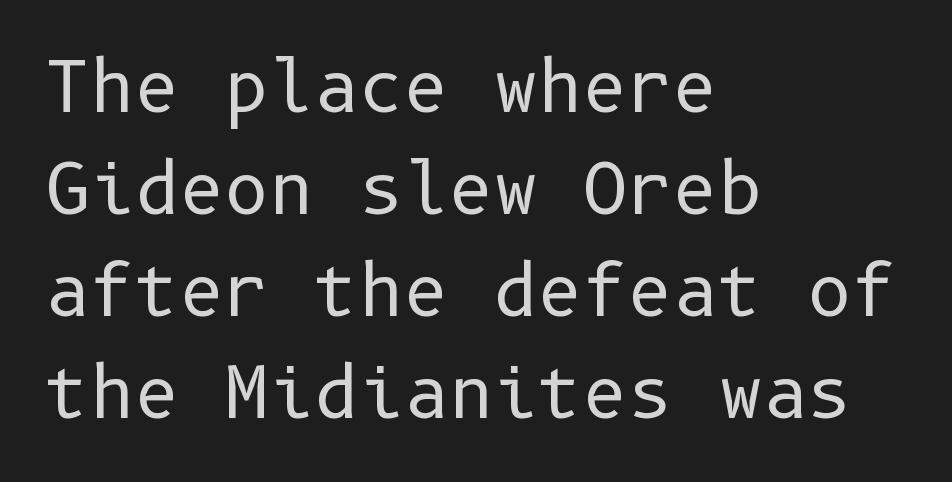
The rendering keeps characters at their native spacing. To sum up the face: it is a sans, with no serifs. Casual observation: everything's shoved over to the left. Glance below the letters and you will spot only blank space.
